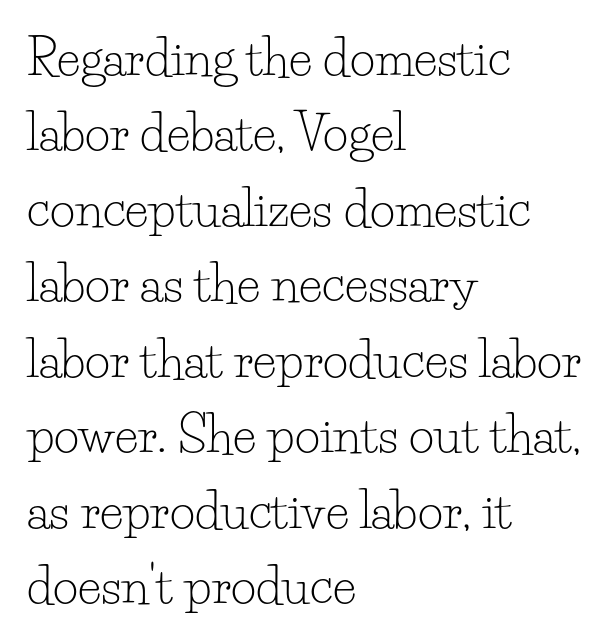
Q: Is the text bold? A: No.
Q: Is the text italic (slanted)? A: No, it is upright.
Q: Is the typeface a serif or a sans-serif typeface? A: Serif.
Q: Is the text underlined? A: No.
Q: How is the paragraph aligned? A: Left-aligned.
Q: Is the spacing between letters normal or unusually wide? A: Normal.
Q: Is the spacing between lines tight, normal or loose? A: Normal.
Q: Width (condensed, normal, or wide)? A: Normal.
Q: Stroke contrast? A: Low.
Q: x-height? A: Small.
Q: Monospaced? A: No.
